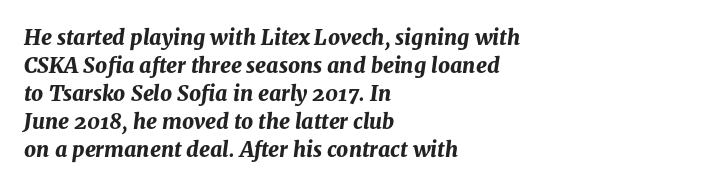
Notice how thick the strokes are: this is what a full bold looks like. This sample keeps an unexceptional amount of space between lines. Underlining? Definitely not there. Characters follow at the spacing the type designer built in. If you drew a ruler down the left edge, every line would touch it.
